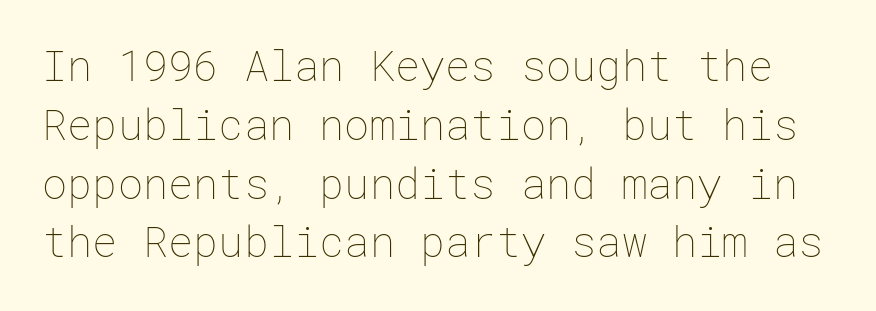
The designer left line spacing at the default. In terms of posture, this sample is upright. Each row of text sits above clean, open space. Is the stroke heavy? The answer is a plain regular-or-lighter.
